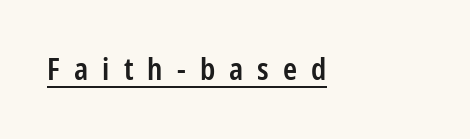
Posture: straight, roman, zero tilt. The letters advance in unequal steps, a hallmark of proportional type. The glyphs are accompanied by a horizontal stroke just below them. Unlike a traditional serif, this face leaves its strokes unadorned. The sample has been set in demibold, a notch under bold.
